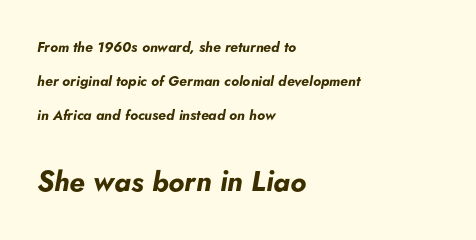
The image shows 28 px bold type, italic (leaning right); set left-aligned, loose line spacing (2.42x), normal letter spacing, not underlined; the second (bottom) block is 2.0x larger; low stroke contrast and a small x-height.
